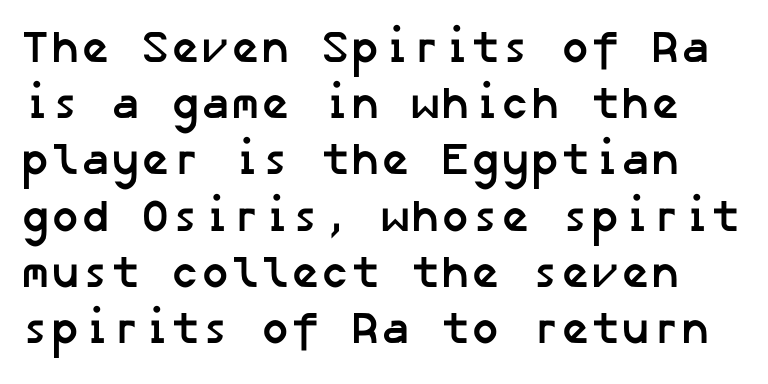
{"serif": "no", "bold": "yes", "weight": "semibold", "width": "normal", "stroke_contrast": "low", "x_height": "medium", "underline": "no", "line_spacing": "normal", "line_spacing_ratio": 1.25, "letter_spacing": "normal", "letter_spacing_em": 0.0, "glyph_px": 45}
